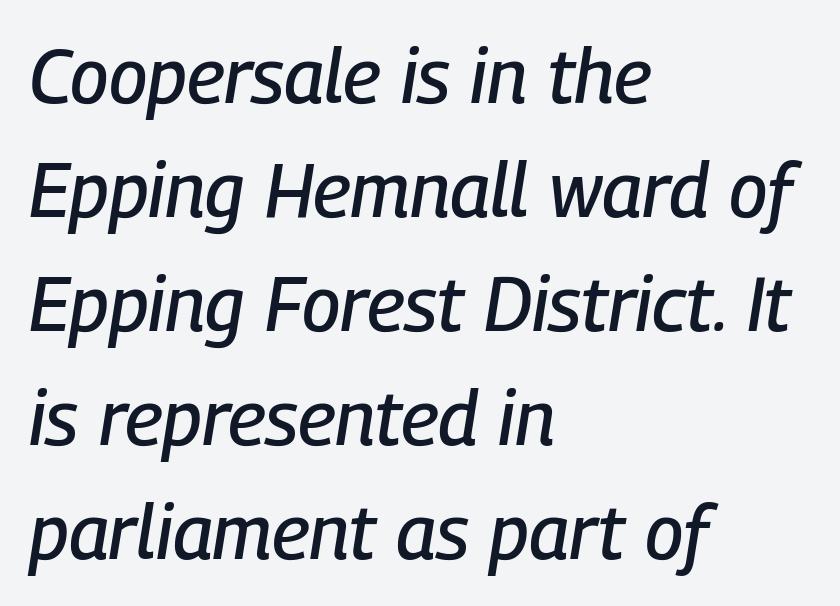
The image shows 76 px condensed type, italic (leaning right); set left-aligned, normal line spacing (1.5x), normal letter spacing, not underlined; low stroke contrast and a medium x-height.
